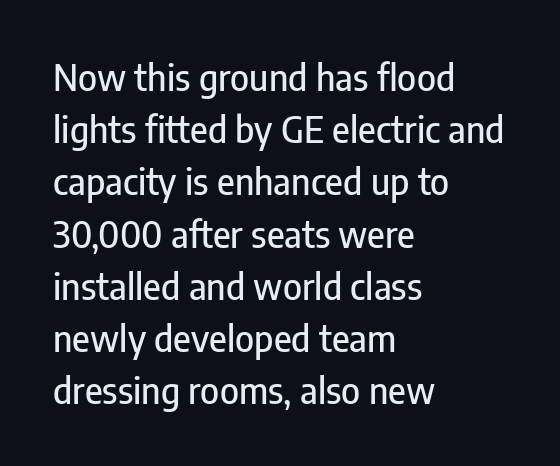
You could not count columns in this text — the font is proportionally spaced. Look at the tracking — it's just the regular setting, nothing added. The text was rendered using a sans face with plain stroke endings. Plain, unruled lines of type. Posture: upright roman. Does the copy run flush right? No — it runs flush left.
